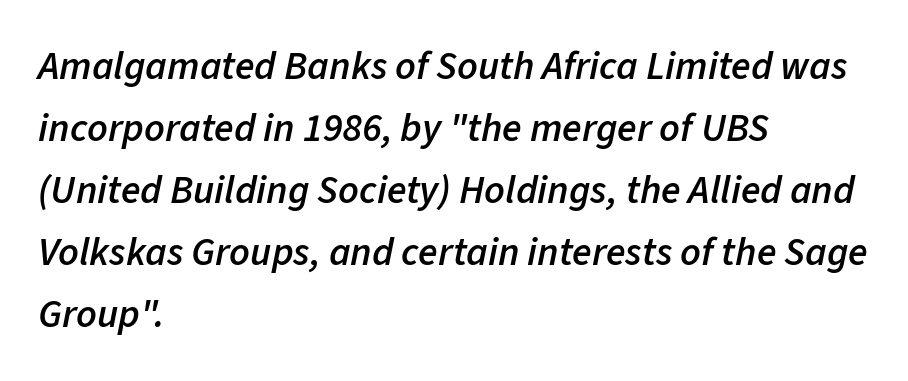
Q: Is the text bold? A: Semi-bold.
Q: Is the text italic (slanted)? A: Yes, it leans right by about 11 degrees.
Q: Is the text underlined? A: No.
Q: How is the paragraph aligned? A: Left-aligned.
Q: Is the spacing between letters normal or unusually wide? A: Normal.
Q: Is the spacing between lines tight, normal or loose? A: Normal.
Q: Width (condensed, normal, or wide)? A: Normal.
Q: Stroke contrast? A: Low.
Q: x-height? A: Medium.
Q: Monospaced? A: No.
